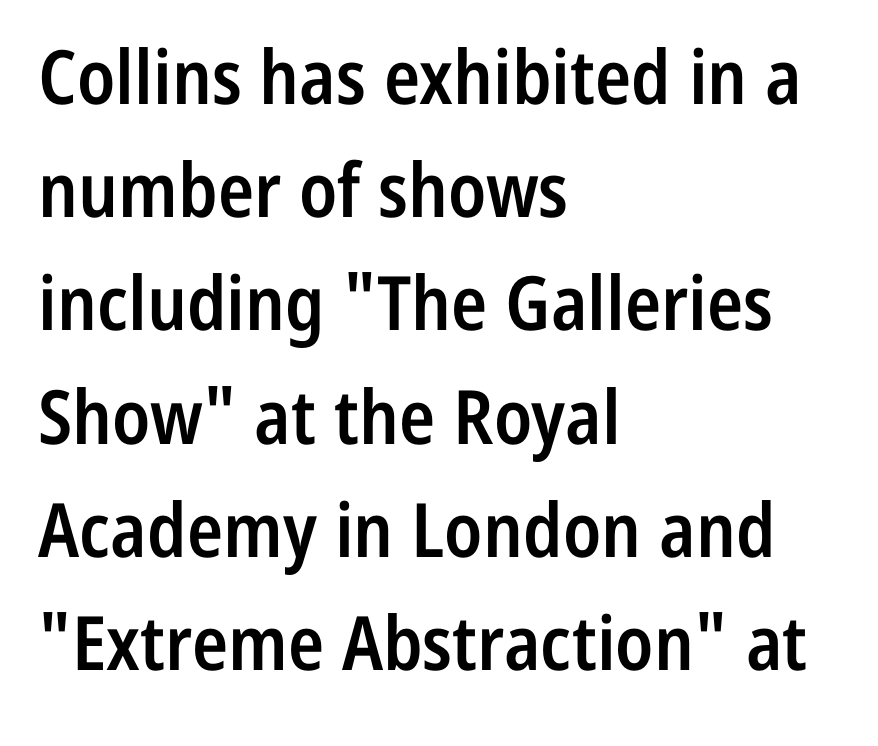
Q: Is the text bold? A: Semi-bold.
Q: Is the text italic (slanted)? A: No, it is upright.
Q: Is the typeface a serif or a sans-serif typeface? A: Sans-serif.
Q: Is the text underlined? A: No.
Q: How is the paragraph aligned? A: Left-aligned.
Q: Is the spacing between letters normal or unusually wide? A: Normal.
Q: Is the spacing between lines tight, normal or loose? A: Normal.
Q: Width (condensed, normal, or wide)? A: Condensed.
Q: Stroke contrast? A: Low.
Q: x-height? A: Medium.
Q: Monospaced? A: No.
